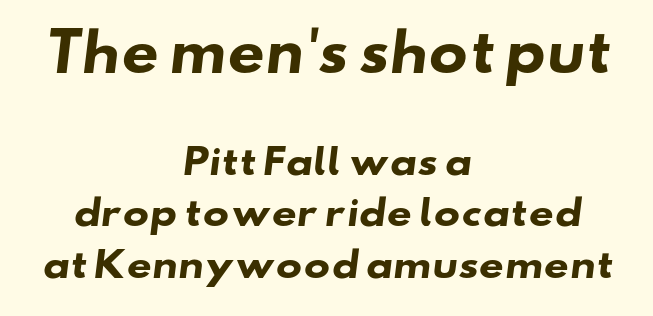
Here the designer chose a conventional face with non-uniform glyph widths. The lines in this sample share a center point and differ in where they start and stop. Glance below the letters and you will spot only blank space. Heft: maximum for text — a bold. Top chunk: large. Bottom chunk: small. This sample uses a sans-serif face.
